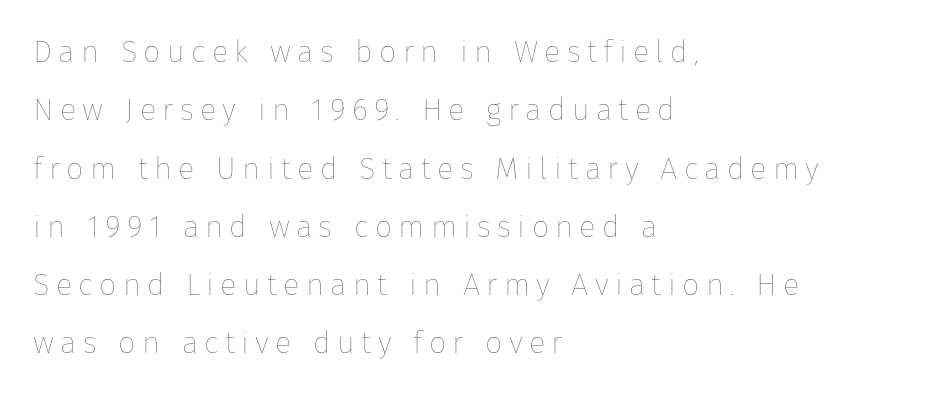
The image shows 31 px thin type, upright; set left-aligned, line spacing 1.88x, unusually wide letter spacing (+0.2 em), not underlined; low stroke contrast and a medium x-height.
